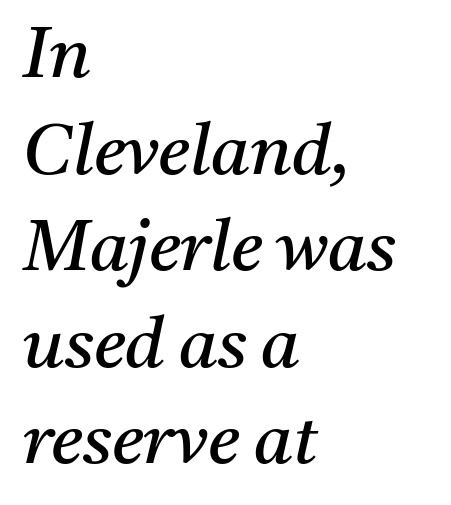
Q: Is the text bold? A: No.
Q: Is the text italic (slanted)? A: Yes, it leans right by about 11 degrees.
Q: Is the typeface a serif or a sans-serif typeface? A: Serif.
Q: Is the text underlined? A: No.
Q: How is the paragraph aligned? A: Left-aligned.
Q: Is the spacing between letters normal or unusually wide? A: Normal.
Q: Is the spacing between lines tight, normal or loose? A: Normal.
Q: Width (condensed, normal, or wide)? A: Normal.
Q: Stroke contrast? A: Medium.
Q: x-height? A: Medium.
Q: Monospaced? A: No.
